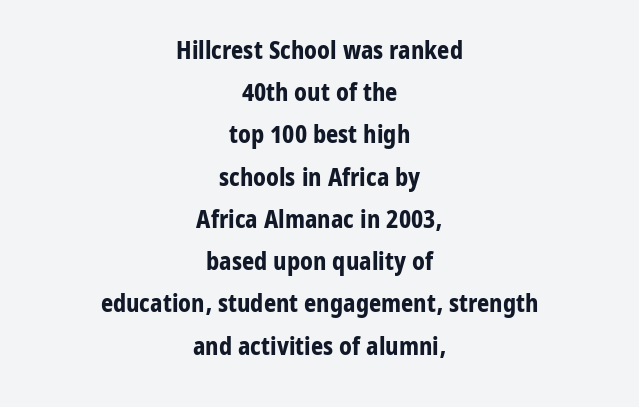
Q: Is the text bold? A: Yes.
Q: Is the text italic (slanted)? A: No, it is upright.
Q: Is the text underlined? A: No.
Q: How is the paragraph aligned? A: Centered.
Q: Is the spacing between letters normal or unusually wide? A: Normal.
